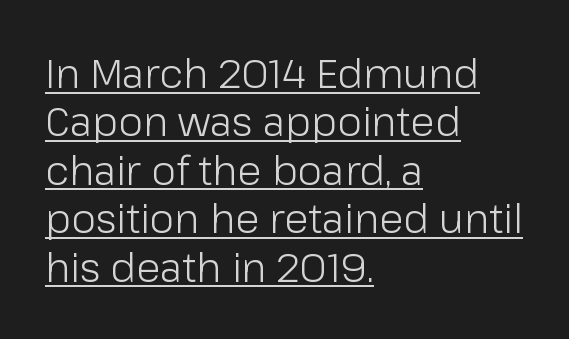
The image shows 40 px light sans-serif type, upright; set left-aligned, line spacing 1.21x, normal letter spacing, underlined; low stroke contrast and a medium x-height.
